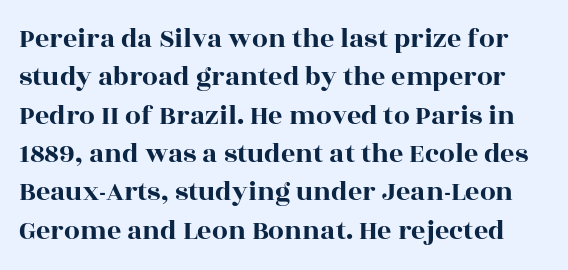
Q: Is the text italic (slanted)? A: No, it is upright.
Q: Is the typeface a serif or a sans-serif typeface? A: Serif.
Q: Is the text underlined? A: No.
Q: Is the spacing between letters normal or unusually wide? A: Normal.
Q: Is the spacing between lines tight, normal or loose? A: Normal.
Q: Width (condensed, normal, or wide)? A: Wide.
Q: x-height? A: Large.
Q: Monospaced? A: No.
